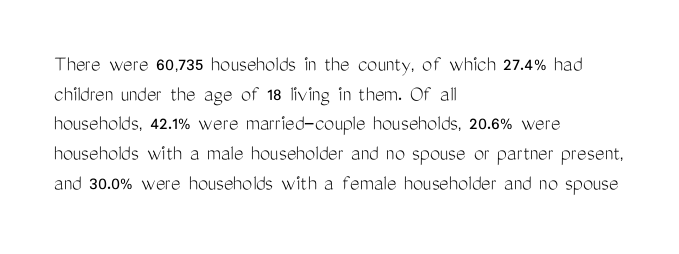
The image shows 23 px text type, upright; set left-aligned, normal line spacing (1.29x), normal letter spacing, not underlined.
